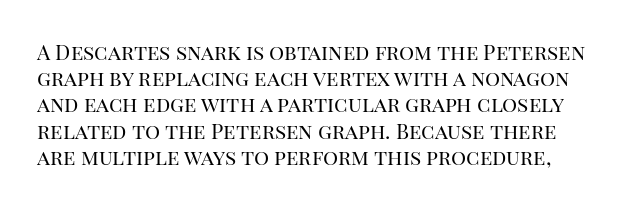
The image shows 21 px text type, upright; set normal line spacing (1.25x), normal letter spacing, not underlined.
